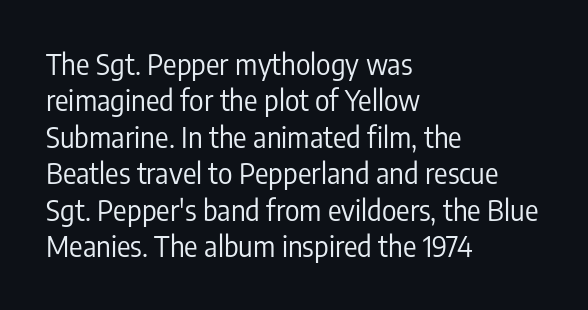
The image shows 28 px regular-weight, condensed sans-serif type, upright; set left-aligned, normal line spacing (1.3x), normal letter spacing, not underlined; low stroke contrast and a medium x-height.
